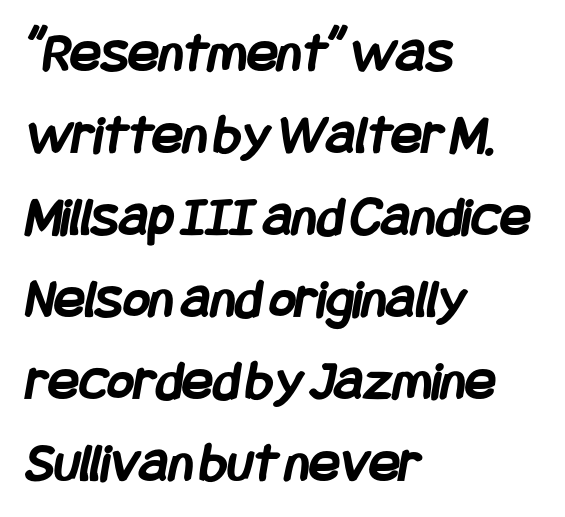
{"serif": "no", "bold": "yes", "weight": "semibold", "width": "condensed", "stroke_contrast": "low", "x_height": "large", "underline": "no", "align": "left", "line_spacing": "normal", "line_spacing_ratio": 1.44, "letter_spacing": "normal", "letter_spacing_em": 0.0, "glyph_px": 57}
